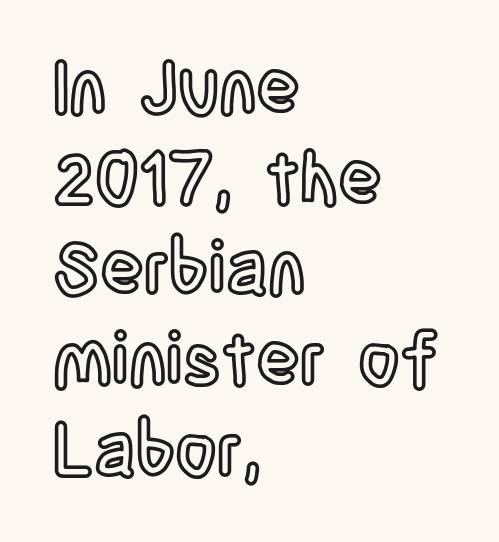
The image shows 72 px condensed type, upright; set left-aligned, normal line spacing (1.26x), normal letter spacing, not underlined; a large x-height.
